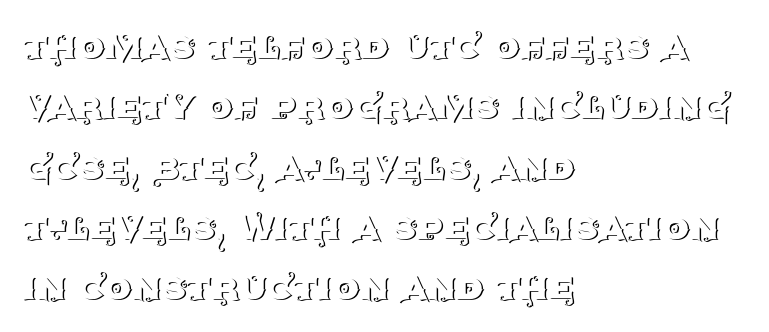
{"serif": "yes", "italic": "no", "bold": "no", "weight": "thin", "width": "normal", "stroke_contrast": "medium", "x_height": "large", "monospaced": "no", "underline": "no", "align": "left", "line_spacing": "normal", "line_spacing_ratio": 1.37, "letter_spacing": "normal", "letter_spacing_em": 0.0, "glyph_px": 44}
